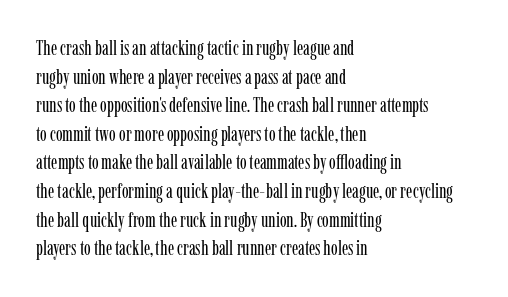
{"italic": "no", "bold": "no", "underline": "no", "align": "left", "line_spacing": "normal", "line_spacing_ratio": 1.43, "letter_spacing": "normal", "letter_spacing_em": 0.0, "glyph_px": 20}
